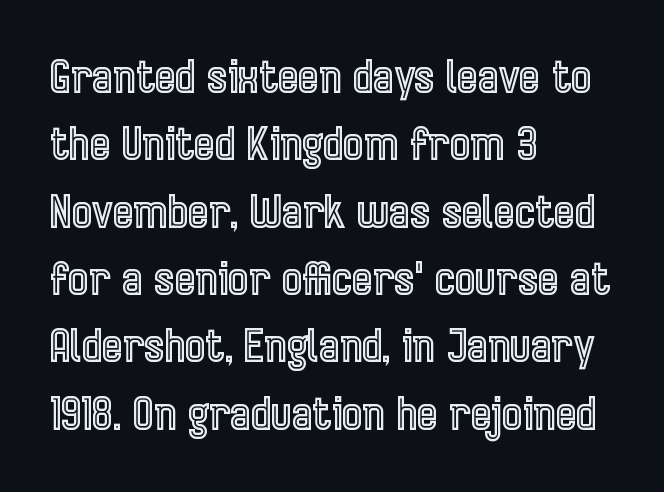
The image shows 44 px condensed type, upright; set left-aligned, normal line spacing (1.53x), normal letter spacing, not underlined; a medium x-height.
